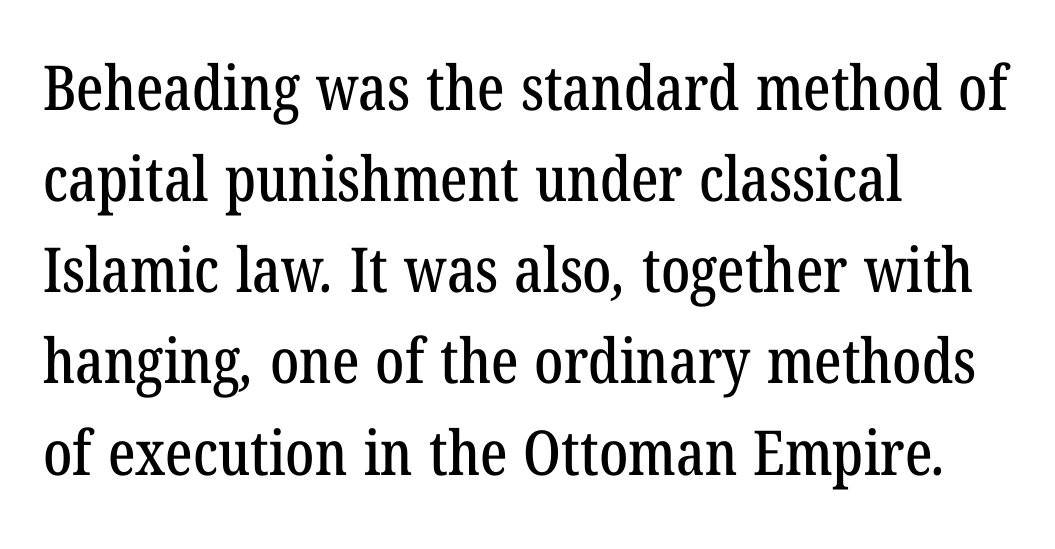
{"serif": "yes", "width": "condensed", "stroke_contrast": "low", "x_height": "medium", "monospaced": "no", "underline": "no", "align": "left", "line_spacing": "normal", "line_spacing_ratio": 1.47, "letter_spacing": "normal", "letter_spacing_em": 0.0, "glyph_px": 62}
